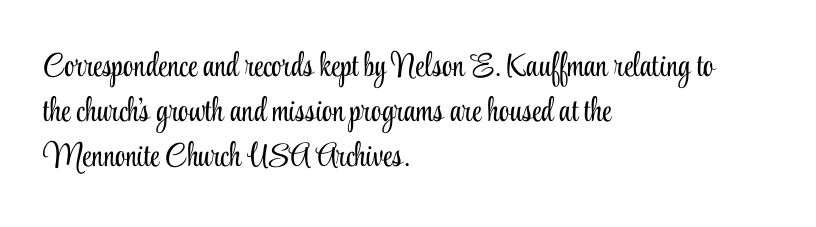
The image shows 33 px light, condensed serif type; set left-aligned, normal line spacing (1.36x), normal letter spacing, not underlined; low stroke contrast and a small x-height.
